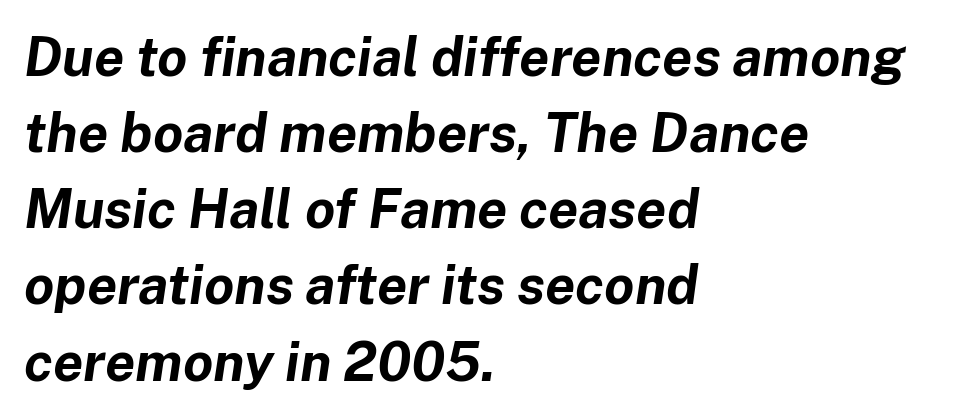
Italic: yes, the glyphs are oblique. Is the block centered? No — it sits flush against the left margin. Rule under the text: the space is simply empty. The passage shown stacks its lines at a standard gap.
